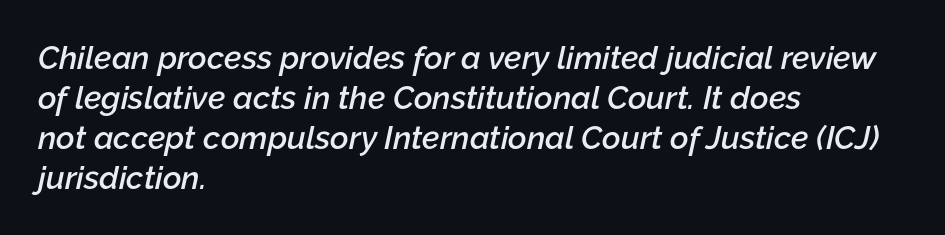
The image shows 32 px semibold type, italic (leaning right); set left-aligned, normal line spacing (1.25x), normal letter spacing, not underlined; low stroke contrast and a medium x-height.
